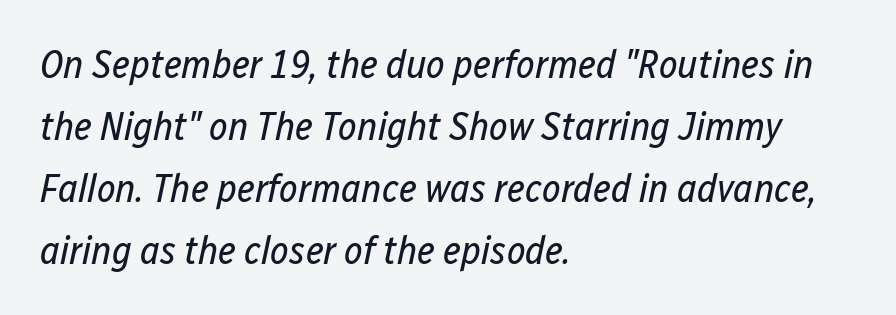
{"italic": "yes", "lean": "right", "slant_degrees": 12, "bold": "no", "weight": "regular", "width": "condensed", "stroke_contrast": "low", "x_height": "medium", "monospaced": "no", "underline": "no", "align": "left", "line_spacing": "normal", "line_spacing_ratio": 1.55, "letter_spacing": "normal", "letter_spacing_em": 0.0, "glyph_px": 40}
